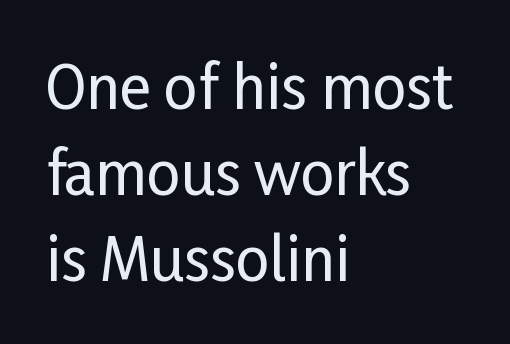
Q: Is the text italic (slanted)? A: No, it is upright.
Q: Is the typeface a serif or a sans-serif typeface? A: Sans-serif.
Q: Is the text underlined? A: No.
Q: How is the paragraph aligned? A: Left-aligned.
Q: Is the spacing between letters normal or unusually wide? A: Normal.
Q: Is the spacing between lines tight, normal or loose? A: Normal.
Q: Width (condensed, normal, or wide)? A: Condensed.
Q: Stroke contrast? A: Low.
Q: x-height? A: Medium.
Q: Monospaced? A: No.
